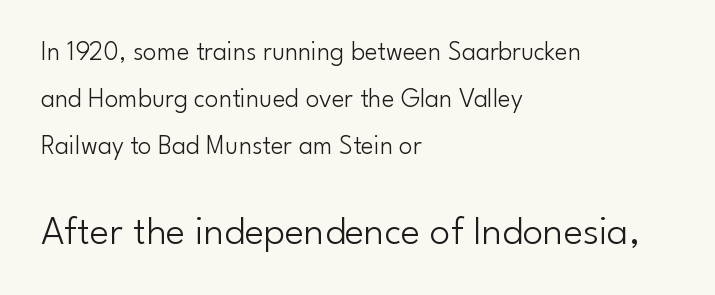
A student would call this left alignment; a typographer would say flush left, rag right. The rendering keeps characters at their native spacing. The characters are drawn with everyday or finer stroke widths. Designer's note — italics off, roman on. To sum up the face: it is a sans, with no serifs. Nobody drew a line under any word here.
